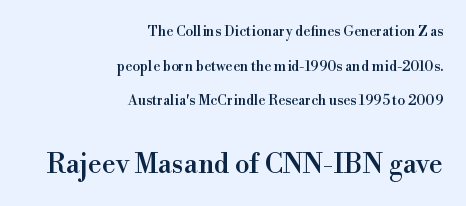
{"italic": "no", "underline": "no", "align": "right", "line_spacing": "loose", "line_spacing_ratio": 2.47, "letter_spacing": "normal", "letter_spacing_em": 0.0, "larger_block": "second", "size_ratio": 1.93, "glyph_px": 27}
